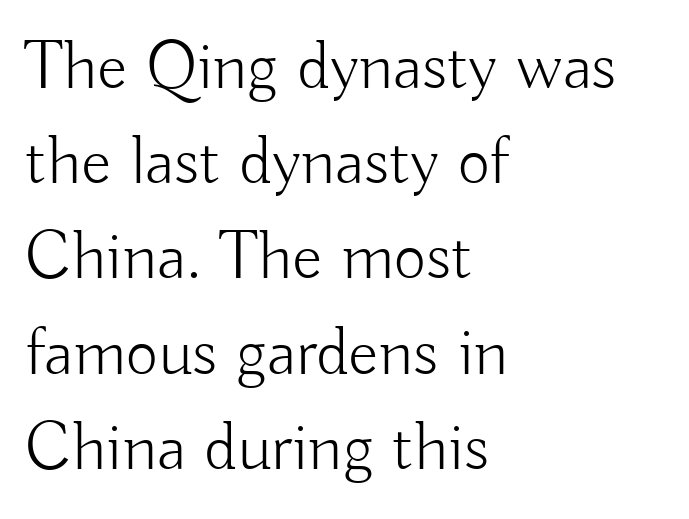
{"serif": "no", "italic": "no", "bold": "no", "weight": "light", "width": "normal", "stroke_contrast": "low", "x_height": "small", "monospaced": "no", "underline": "no", "align": "left", "line_spacing": "normal", "line_spacing_ratio": 1.36, "letter_spacing": "normal", "letter_spacing_em": 0.0, "glyph_px": 70}
